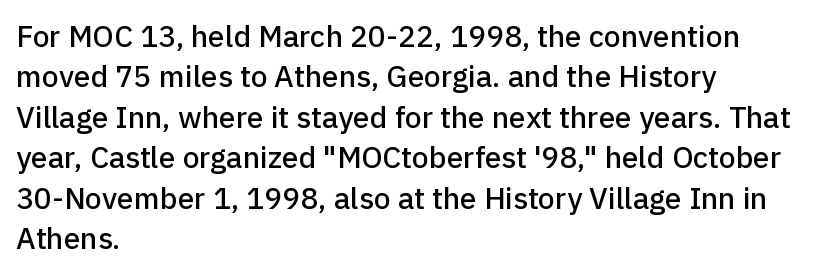
Is the letter spacing exaggerated? No — it looks like the ordinary default. The strip under each line holds only bare page. I'd call this a sans setting — the letters go barefoot. Does the leading feel generous? No, just average. The rag falls on the right side of this text block.
